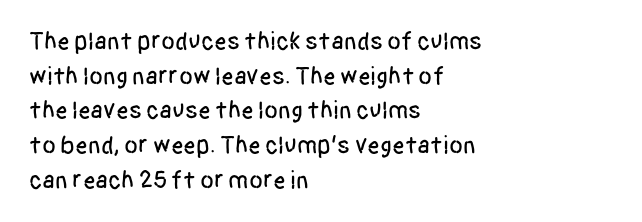
Q: Is the text italic (slanted)? A: No, it is upright.
Q: Is the text underlined? A: No.
Q: How is the paragraph aligned? A: Left-aligned.
Q: Is the spacing between letters normal or unusually wide? A: Normal.
Q: Is the spacing between lines tight, normal or loose? A: Normal.
